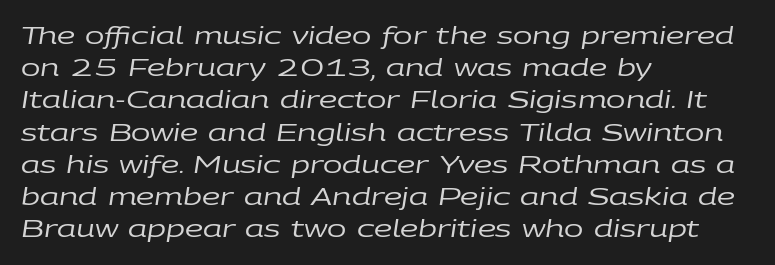
{"italic": "yes", "lean": "right", "slant_degrees": 9, "bold": "no", "underline": "no", "align": "left", "line_spacing": "normal", "line_spacing_ratio": 1.4, "letter_spacing": "normal", "letter_spacing_em": 0.0, "glyph_px": 23}
